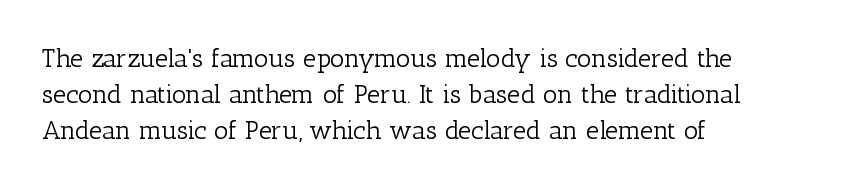
The image shows 26 px text type, upright; set left-aligned, normal line spacing (1.38x), normal letter spacing, not underlined.
